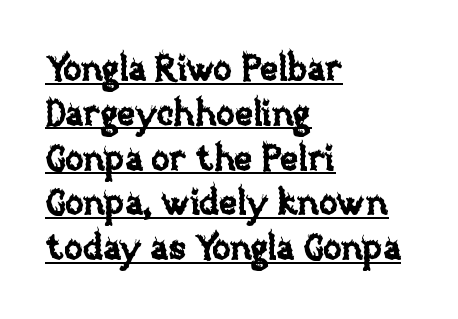
Q: Is the text italic (slanted)? A: No, it is upright.
Q: Is the text underlined? A: Yes.
Q: How is the paragraph aligned? A: Left-aligned.
Q: Is the spacing between letters normal or unusually wide? A: Normal.
Q: Is the spacing between lines tight, normal or loose? A: Normal.
Q: Width (condensed, normal, or wide)? A: Normal.
Q: Stroke contrast? A: Low.
Q: x-height? A: Large.
Q: Monospaced? A: No.
